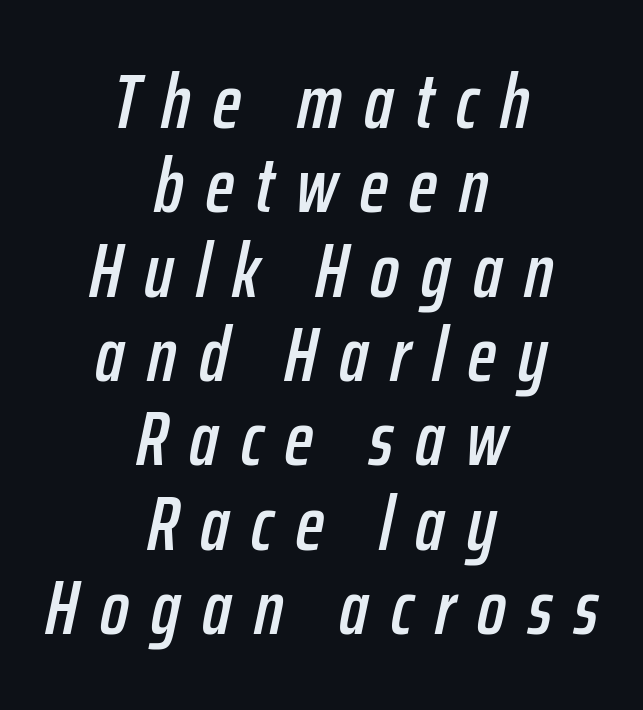
Q: Is the text italic (slanted)? A: Yes, it leans right by about 12 degrees.
Q: Is the text underlined? A: No.
Q: How is the paragraph aligned? A: Centered.
Q: Is the spacing between letters normal or unusually wide? A: Unusually wide.
Q: Is the spacing between lines tight, normal or loose? A: Tight.
Q: Width (condensed, normal, or wide)? A: Condensed.
Q: Stroke contrast? A: Low.
Q: x-height? A: Medium.
Q: Monospaced? A: No.
